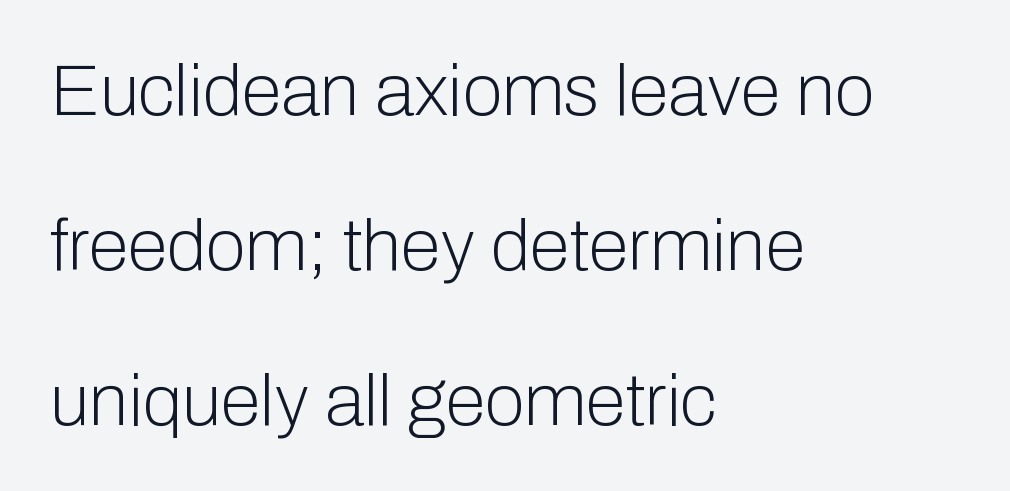
The image shows 73 px light sans-serif type, upright; set left-aligned, loose line spacing (2.12x), normal letter spacing, not underlined; low stroke contrast and a medium x-height.
